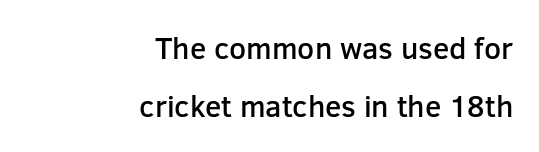
Q: Is the text bold? A: Semi-bold.
Q: Is the text italic (slanted)? A: No, it is upright.
Q: Is the typeface a serif or a sans-serif typeface? A: Sans-serif.
Q: Is the text underlined? A: No.
Q: How is the paragraph aligned? A: Right-aligned.
Q: Is the spacing between letters normal or unusually wide? A: Normal.
Q: Is the spacing between lines tight, normal or loose? A: Loose.
Q: Width (condensed, normal, or wide)? A: Normal.
Q: Stroke contrast? A: Low.
Q: x-height? A: Medium.
Q: Monospaced? A: No.
